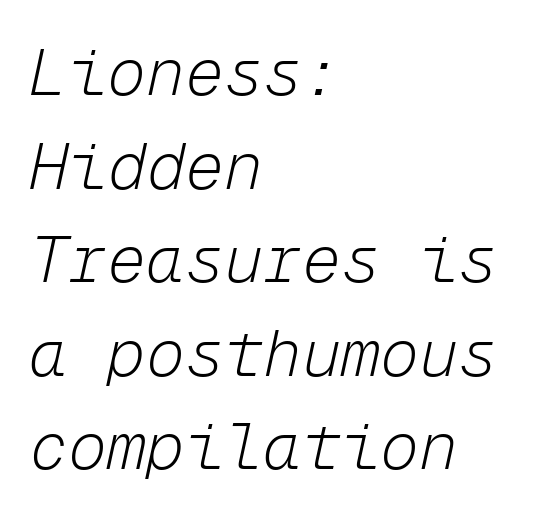
The typesetter chose a ragged-right arrangement here. The rendering uses typewriter-style spacing with identical character cells. The strip under each line holds only bare page. Every character sits at an angle, as italics do.
